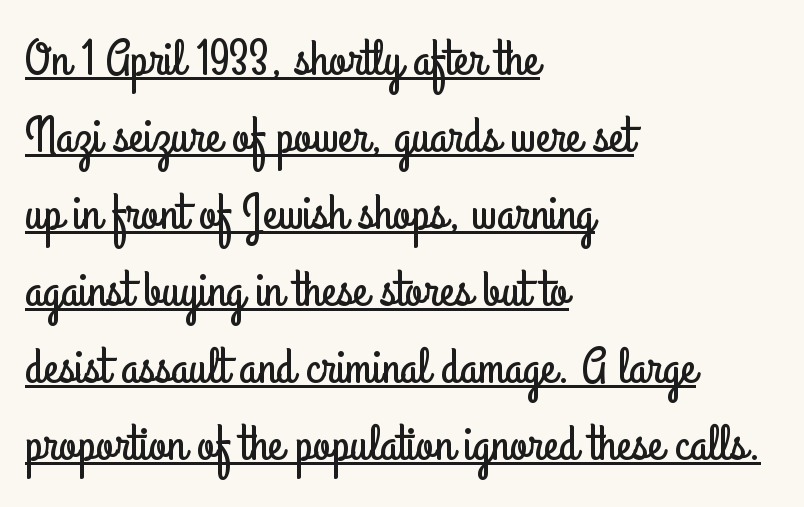
{"serif": "no", "width": "condensed", "stroke_contrast": "low", "x_height": "small", "monospaced": "no", "underline": "yes", "align": "left", "line_spacing": "normal", "line_spacing_ratio": 1.51, "letter_spacing": "normal", "letter_spacing_em": 0.0, "glyph_px": 51}
